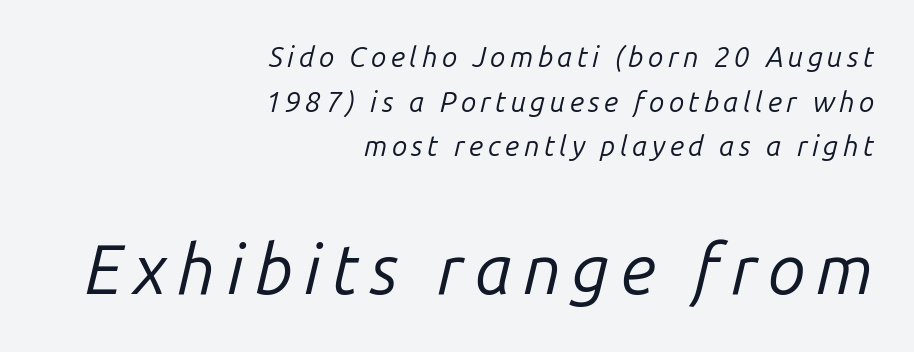
{"italic": "yes", "lean": "right", "slant_degrees": 14, "bold": "no", "weight": "regular", "width": "normal", "stroke_contrast": "low", "x_height": "medium", "monospaced": "no", "underline": "no", "align": "right", "line_spacing": "normal", "line_spacing_ratio": 1.59, "larger_block": "second", "size_ratio": 2.46, "glyph_px": 69}
